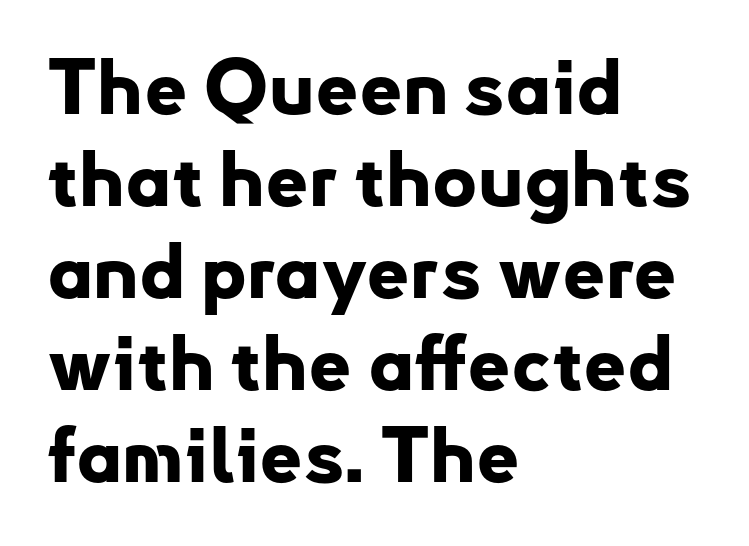
Casual observation: everything's shoved over to the left. Observe the absence of serifs on each vertical stroke in this sample. You could not count columns in this text — the font is proportionally spaced. The gaps between neighbouring characters are ordinary and unremarkable. Summary of weight: heavy, a full bold. Quick note: underline off.
